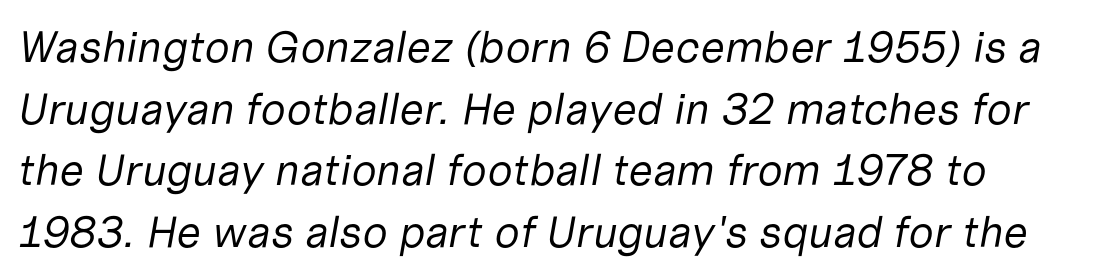
If you drew a line through each stem, it would be angled. This sample keeps an unexceptional amount of space between lines. Unmarked baselines from the first word to the last. Default kerning and tracking; the words read as compact shapes.
